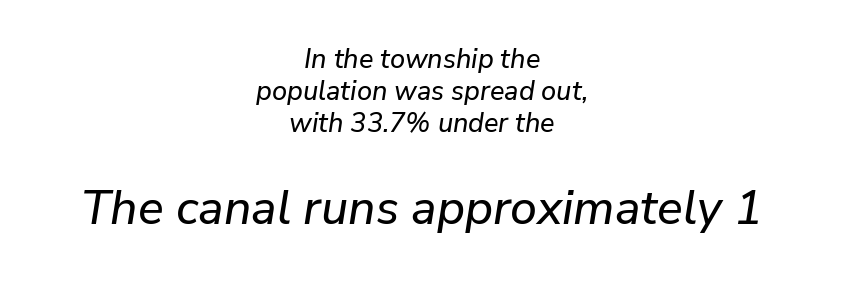
{"italic": "yes", "lean": "right", "slant_degrees": 9, "width": "normal", "stroke_contrast": "low", "x_height": "medium", "monospaced": "no", "underline": "no", "align": "center", "line_spacing_ratio": 1.19, "letter_spacing": "normal", "letter_spacing_em": 0.0, "larger_block": "second", "size_ratio": 1.78, "glyph_px": 48}
